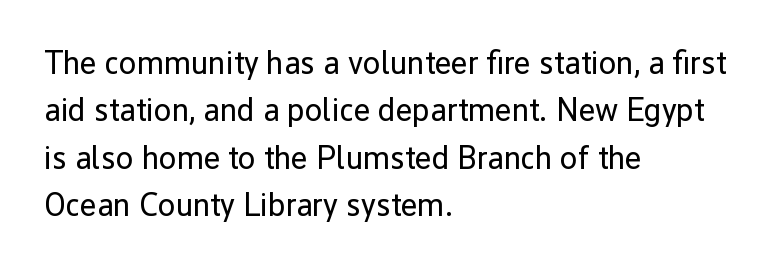
Typeset ragged right — the left edge is the straight one. Examine the stroke ends and you'll find no serifs. The strokes are not fattened; the text isn't bold. Descenders hang freely into open space. The lines sit at an ordinary, default distance from one another. The letters advance in unequal steps, a hallmark of proportional type.
